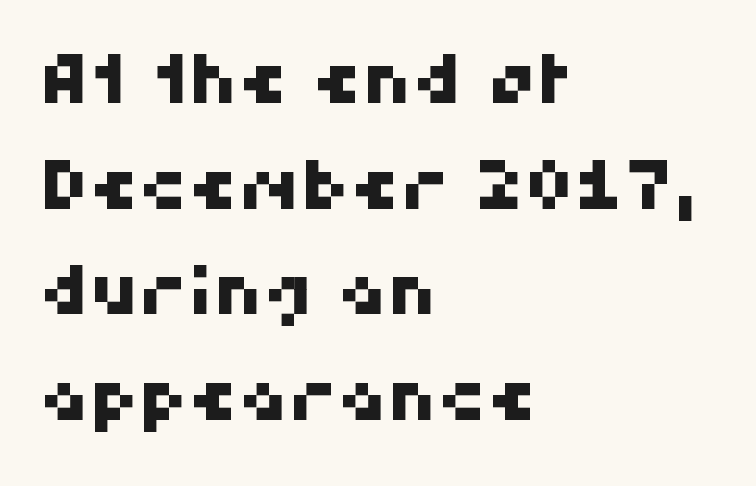
{"serif": "no", "width": "normal", "stroke_contrast": "high", "x_height": "medium", "monospaced": "no", "underline": "no", "align": "left", "line_spacing": "normal", "line_spacing_ratio": 1.53, "letter_spacing": "normal", "letter_spacing_em": 0.0, "glyph_px": 69}
